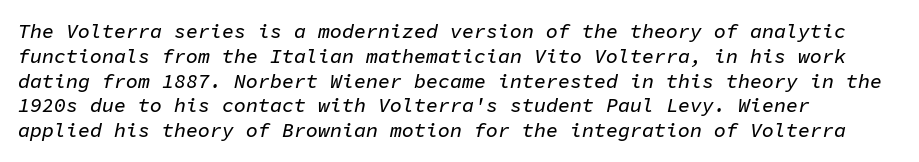
Q: Is the text italic (slanted)? A: Yes, it leans right by about 11 degrees.
Q: Is the text underlined? A: No.
Q: How is the paragraph aligned? A: Left-aligned.
Q: Is the spacing between letters normal or unusually wide? A: Normal.
